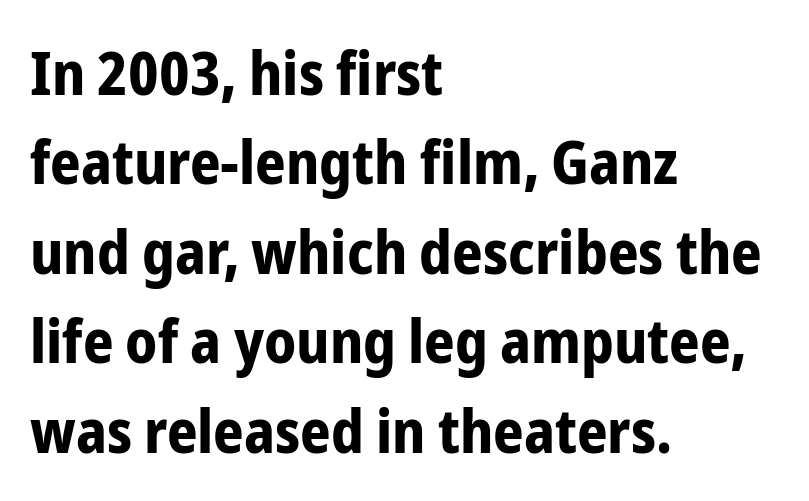
Q: Is the text bold? A: Yes.
Q: Is the text italic (slanted)? A: No, it is upright.
Q: Is the typeface a serif or a sans-serif typeface? A: Sans-serif.
Q: Is the text underlined? A: No.
Q: How is the paragraph aligned? A: Left-aligned.
Q: Is the spacing between letters normal or unusually wide? A: Normal.
Q: Is the spacing between lines tight, normal or loose? A: Normal.
Q: Width (condensed, normal, or wide)? A: Condensed.
Q: Stroke contrast? A: Low.
Q: x-height? A: Medium.
Q: Monospaced? A: No.
